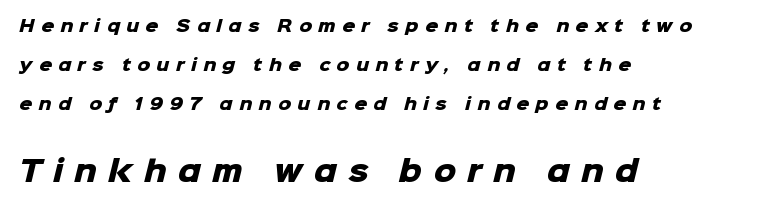
The image shows 28 px heavy sans-serif type; set left-aligned, loose line spacing (2.44x), unusually wide letter spacing (+0.4 em), not underlined; the second (bottom) block is 1.75x larger; low stroke contrast and a medium x-height.
